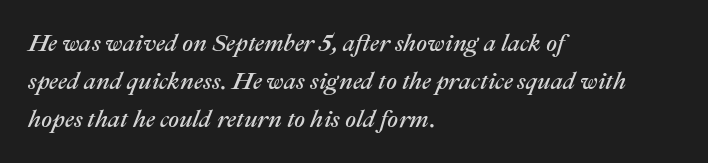
The passage shown has conventional tracking throughout. Just letters on the line, the space beneath them empty. Style check: oblique. Horizontally, the lines are justified to the leading edge only. One glance says typical: line gaps are just what's usual.
